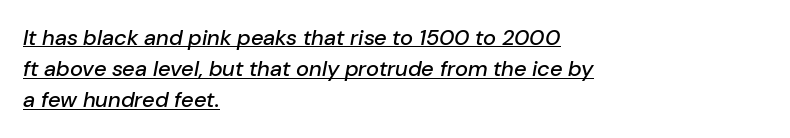
{"italic": "yes", "lean": "right", "slant_degrees": 10, "underline": "yes", "align": "left", "line_spacing": "normal", "line_spacing_ratio": 1.42, "letter_spacing": "normal", "letter_spacing_em": 0.0, "glyph_px": 22}
